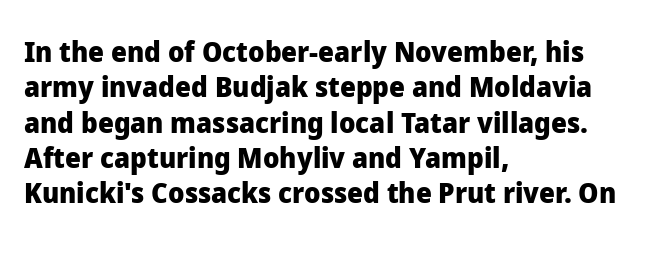
Glyph-to-glyph distance matches everyday printed text. Whoever set this chose a conventional vertical rhythm. Horizontally, the lines are justified to the leading edge only. The letters advance in unequal steps, a hallmark of proportional type.
